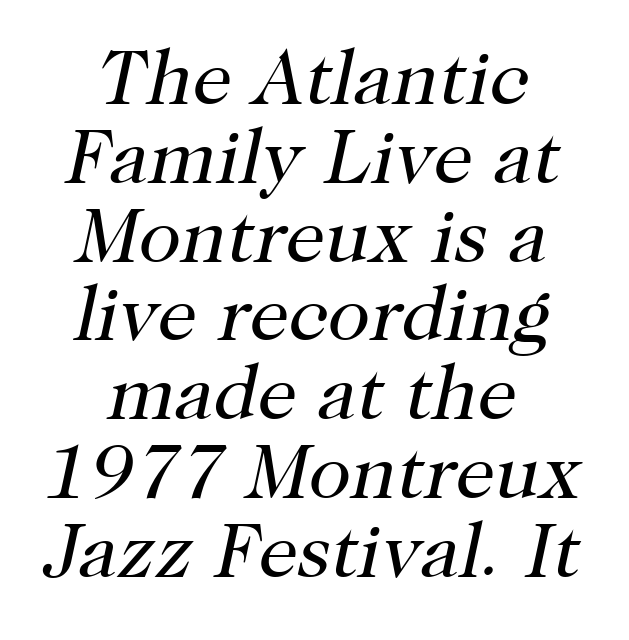
The image shows 78 px regular-weight serif type, italic (leaning right); set centered, tight line spacing (1.01x), normal letter spacing, not underlined; high stroke contrast and a medium x-height.
